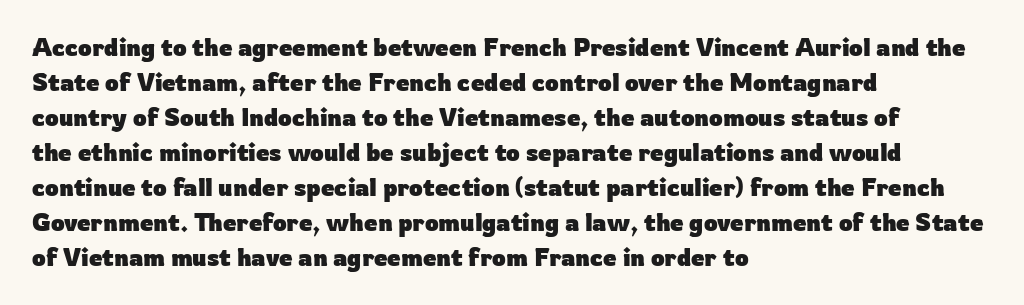
A classic flush-left, rag-right setting is used for this passage. The strokes are fattened all the way to bold. Plain, unruled lines of type. Tracking value appears to be zero — textbook default spacing.
